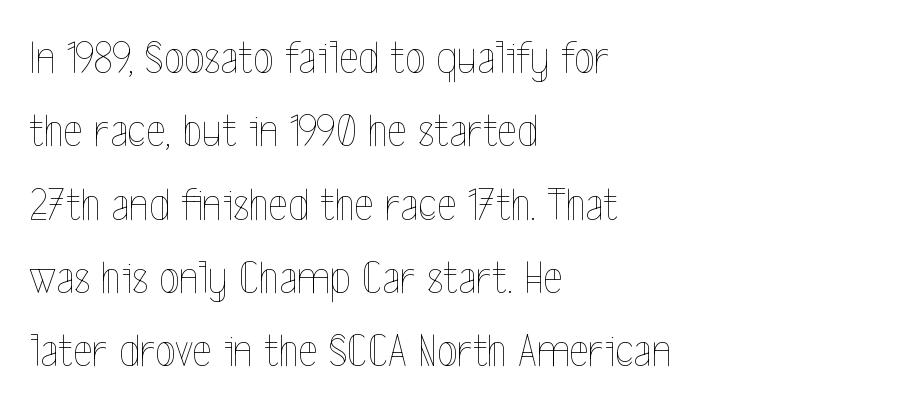
The image shows 47 px thin, condensed type, upright; set left-aligned, normal line spacing (1.56x), normal letter spacing, not underlined; a medium x-height.
